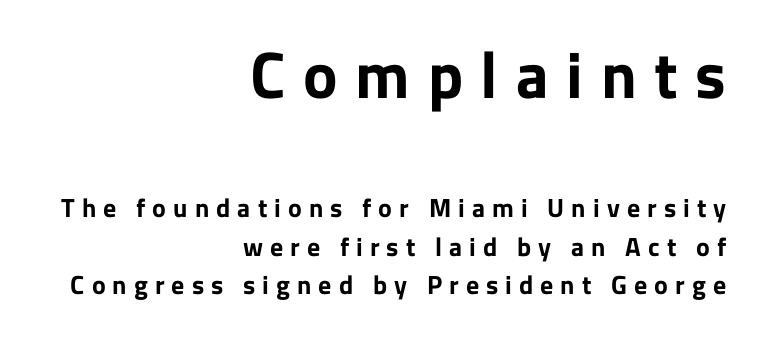
Q: Is the text bold? A: Yes.
Q: Is the text italic (slanted)? A: No, it is upright.
Q: Is the typeface a serif or a sans-serif typeface? A: Sans-serif.
Q: Is the text underlined? A: No.
Q: How is the paragraph aligned? A: Right-aligned.
Q: Is the spacing between letters normal or unusually wide? A: Unusually wide.
Q: Is the spacing between lines tight, normal or loose? A: Normal.
Q: Which block of text is set in a larger size, the first (top) or the second (bottom)? A: The first (top) one.
Q: Width (condensed, normal, or wide)? A: Normal.
Q: Stroke contrast? A: Low.
Q: x-height? A: Medium.
Q: Monospaced? A: No.
